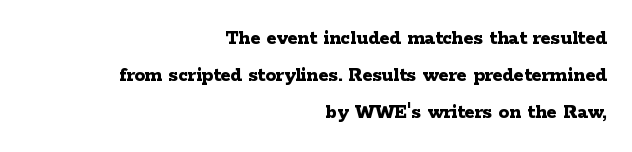
Q: Is the text bold? A: Yes.
Q: Is the text italic (slanted)? A: No, it is upright.
Q: Is the text underlined? A: No.
Q: How is the paragraph aligned? A: Right-aligned.
Q: Is the spacing between letters normal or unusually wide? A: Normal.
